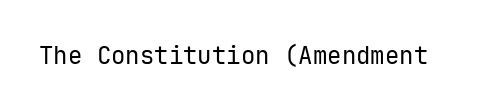
Only glyphs here, with clear space below each row. Notice how the stems are strictly vertical — no italics here. Between one letter and the next there's only the usual sliver of space. Is this a heavy cut? Hardly; it is regular or lighter.
